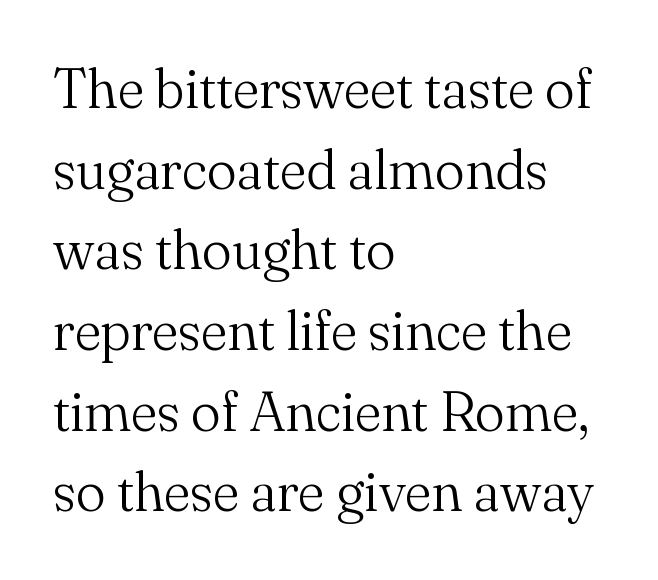
Character widths vary here, with narrow letters taking less room than wide ones. Classification — serif. The specimen omits any rule beneath the text block's lines. The vertical gap from one line to the next is medium. Does the lettering tilt? It doesn't — this is upright.
